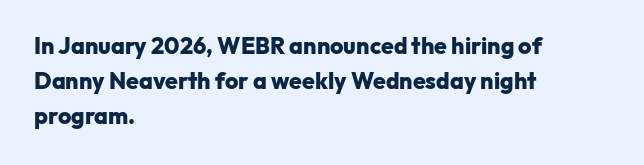
Each new line begins a customary step beneath the previous one. This rendering leaves character spacing at its baseline value. The lettering stays uniformly vertical, giving the passage a roman look. This rendering features lettering with no underline. A student would call this left alignment; a typographer would say flush left, rag right. Is the type bold? Yes — the strokes are clearly thick and heavy.
